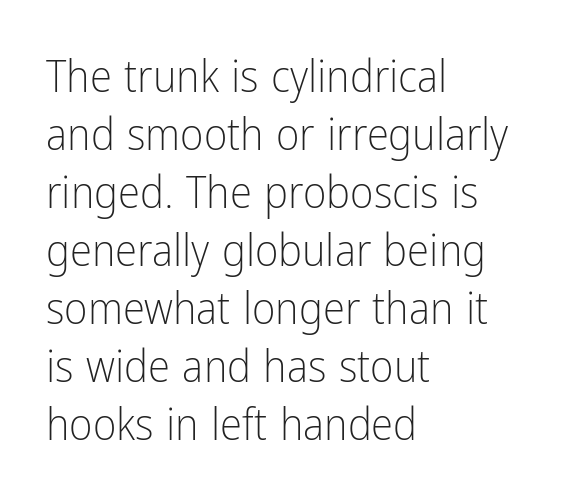
The image shows 45 px light, condensed sans-serif type, upright; set left-aligned, normal line spacing (1.29x), normal letter spacing, not underlined; low stroke contrast and a medium x-height.
